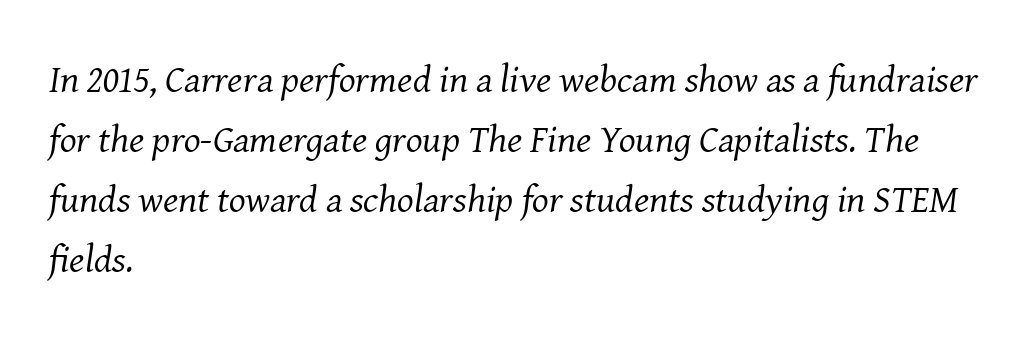
Q: Is the text bold? A: No.
Q: Is the text italic (slanted)? A: Yes, it leans right by about 8 degrees.
Q: Is the typeface a serif or a sans-serif typeface? A: Serif.
Q: Is the text underlined? A: No.
Q: How is the paragraph aligned? A: Left-aligned.
Q: Is the spacing between letters normal or unusually wide? A: Normal.
Q: Is the spacing between lines tight, normal or loose? A: Normal.
Q: Width (condensed, normal, or wide)? A: Normal.
Q: Stroke contrast? A: Medium.
Q: x-height? A: Medium.
Q: Monospaced? A: No.
